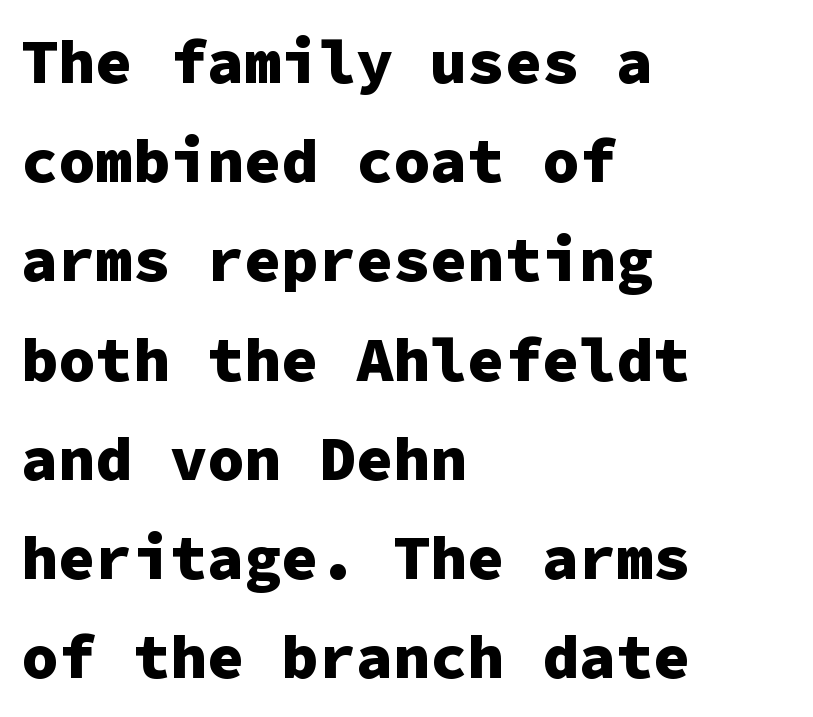
The image shows 62 px heavy sans-serif type, upright, monospaced; set left-aligned, normal line spacing (1.6x), normal letter spacing, not underlined; low stroke contrast and a medium x-height.
